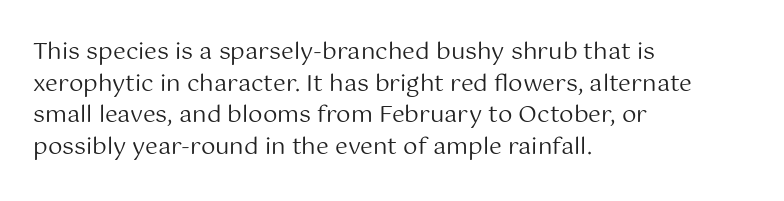
{"italic": "no", "bold": "no", "underline": "no", "align": "left", "line_spacing": "normal", "line_spacing_ratio": 1.38, "letter_spacing": "normal", "letter_spacing_em": 0.0, "glyph_px": 23}
